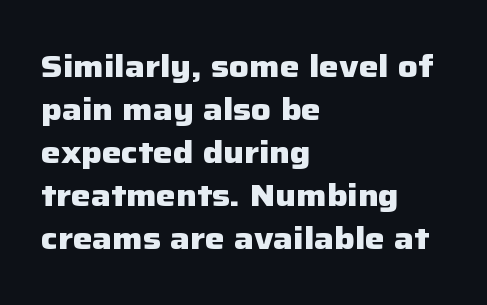
Q: Is the text bold? A: Yes.
Q: Is the text italic (slanted)? A: No, it is upright.
Q: Is the typeface a serif or a sans-serif typeface? A: Sans-serif.
Q: Is the text underlined? A: No.
Q: How is the paragraph aligned? A: Left-aligned.
Q: Is the spacing between letters normal or unusually wide? A: Normal.
Q: Is the spacing between lines tight, normal or loose? A: Normal.
Q: Width (condensed, normal, or wide)? A: Normal.
Q: Stroke contrast? A: Low.
Q: x-height? A: Medium.
Q: Monospaced? A: No.
